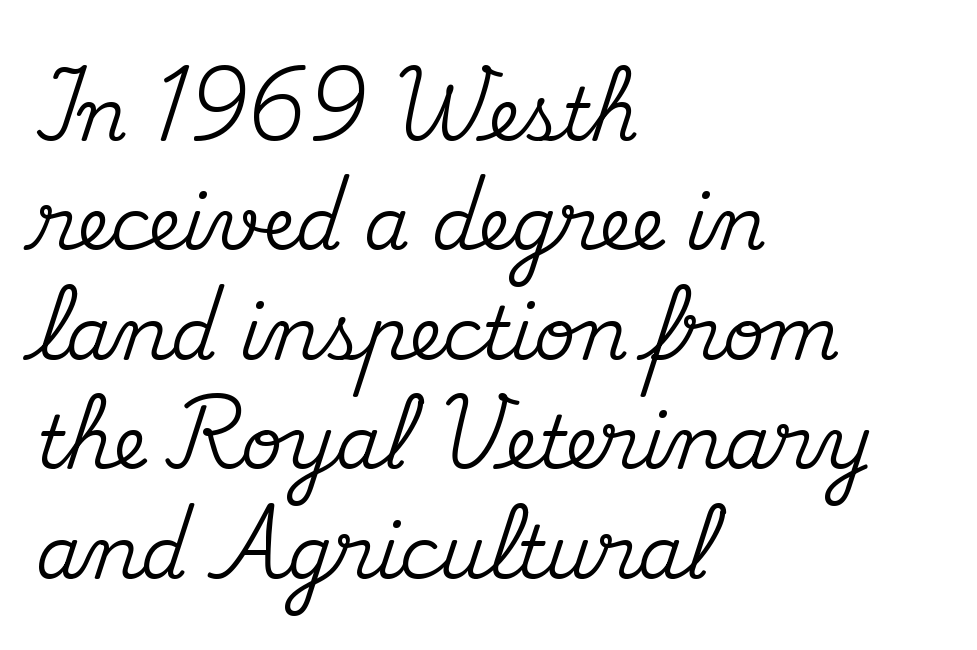
Q: Is the text italic (slanted)? A: Yes.
Q: Is the typeface a serif or a sans-serif typeface? A: Serif.
Q: Is the text underlined? A: No.
Q: How is the paragraph aligned? A: Left-aligned.
Q: Is the spacing between letters normal or unusually wide? A: Normal.
Q: Is the spacing between lines tight, normal or loose? A: Normal.
Q: Width (condensed, normal, or wide)? A: Normal.
Q: Stroke contrast? A: Medium.
Q: x-height? A: Small.
Q: Monospaced? A: No.
